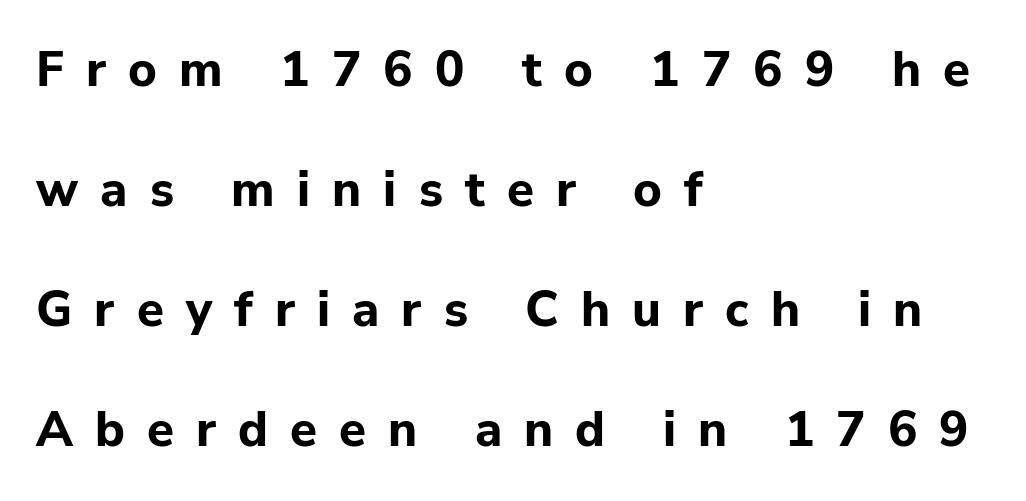
The image shows 49 px bold sans-serif type, upright; set left-aligned, loose line spacing (2.45x), unusually wide letter spacing (+0.45 em), not underlined; low stroke contrast and a medium x-height.
